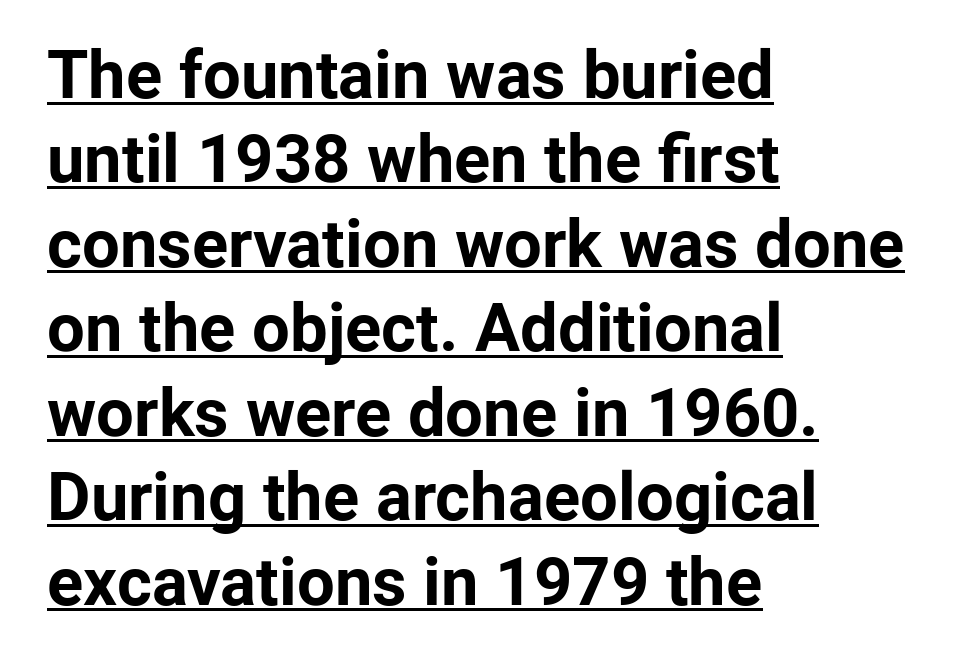
Q: Is the text bold? A: Yes.
Q: Is the text italic (slanted)? A: No, it is upright.
Q: Is the typeface a serif or a sans-serif typeface? A: Sans-serif.
Q: Is the text underlined? A: Yes.
Q: How is the paragraph aligned? A: Left-aligned.
Q: Is the spacing between letters normal or unusually wide? A: Normal.
Q: Is the spacing between lines tight, normal or loose? A: Normal.
Q: Width (condensed, normal, or wide)? A: Normal.
Q: Stroke contrast? A: Low.
Q: x-height? A: Medium.
Q: Monospaced? A: No.
